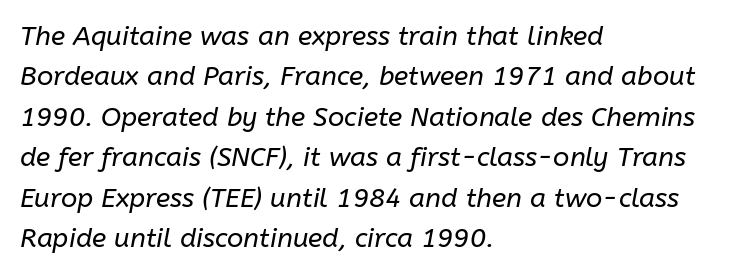
Q: Is the text bold? A: No.
Q: Is the text italic (slanted)? A: Yes, it leans right by about 10 degrees.
Q: Is the text underlined? A: No.
Q: How is the paragraph aligned? A: Left-aligned.
Q: Is the spacing between letters normal or unusually wide? A: Normal.
Q: Is the spacing between lines tight, normal or loose? A: Normal.
